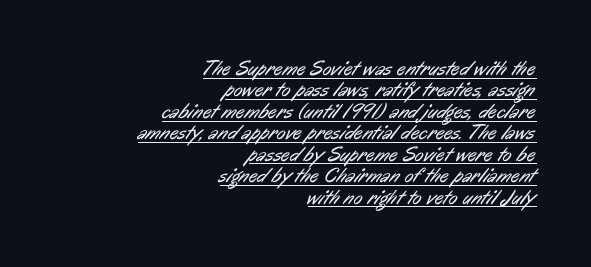
{"bold": "no", "underline": "yes", "align": "right", "line_spacing": "tight", "line_spacing_ratio": 1.02, "letter_spacing": "normal", "letter_spacing_em": 0.0, "glyph_px": 21}
